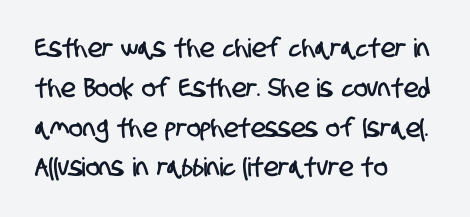
Q: Is the text underlined? A: No.
Q: How is the paragraph aligned? A: Left-aligned.
Q: Is the spacing between letters normal or unusually wide? A: Normal.
Q: Is the spacing between lines tight, normal or loose? A: Normal.
